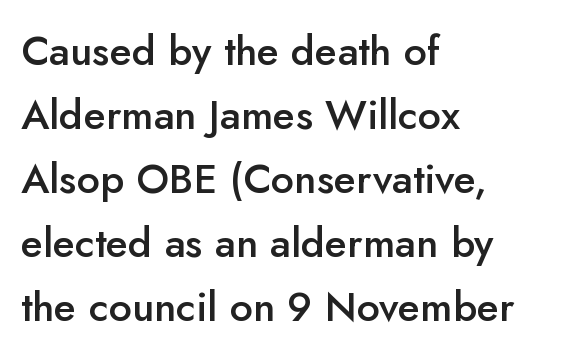
Q: Is the text bold? A: Semi-bold.
Q: Is the text italic (slanted)? A: No, it is upright.
Q: Is the typeface a serif or a sans-serif typeface? A: Sans-serif.
Q: Is the text underlined? A: No.
Q: How is the paragraph aligned? A: Left-aligned.
Q: Is the spacing between letters normal or unusually wide? A: Normal.
Q: Is the spacing between lines tight, normal or loose? A: Normal.
Q: Width (condensed, normal, or wide)? A: Normal.
Q: Stroke contrast? A: Low.
Q: x-height? A: Small.
Q: Monospaced? A: No.
